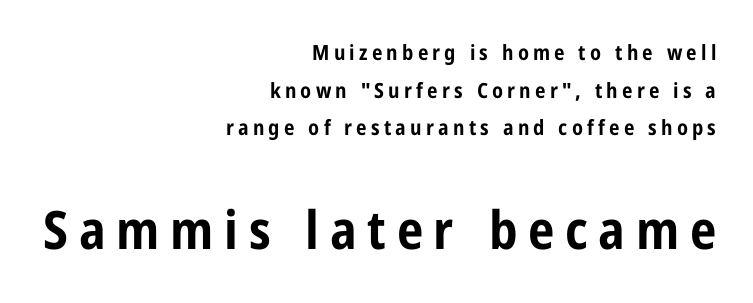
The image shows 53 px bold, condensed sans-serif type, upright; set right-aligned, line spacing 1.79x, unusually wide letter spacing (+0.2 em), not underlined; the second (bottom) block is 2.52x larger; low stroke contrast and a medium x-height.
